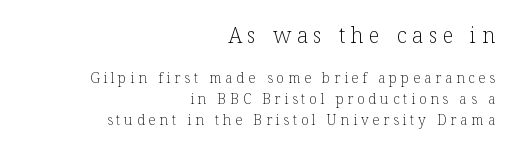
Q: Is the text bold? A: No.
Q: Is the text italic (slanted)? A: No, it is upright.
Q: Is the text underlined? A: No.
Q: How is the paragraph aligned? A: Right-aligned.
Q: Is the spacing between letters normal or unusually wide? A: Unusually wide.
Q: Is the spacing between lines tight, normal or loose? A: Normal.
Q: Which block of text is set in a larger size, the first (top) or the second (bottom)? A: The first (top) one.
